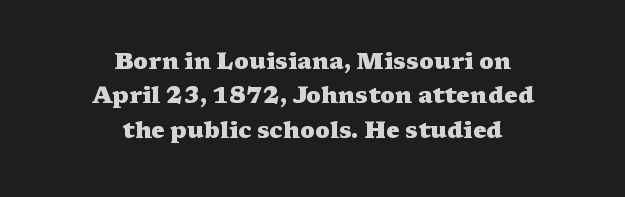
Q: Is the text bold? A: Yes.
Q: Is the text italic (slanted)? A: No, it is upright.
Q: Is the text underlined? A: No.
Q: How is the paragraph aligned? A: Centered.
Q: Is the spacing between letters normal or unusually wide? A: Normal.
Q: Is the spacing between lines tight, normal or loose? A: Normal.
